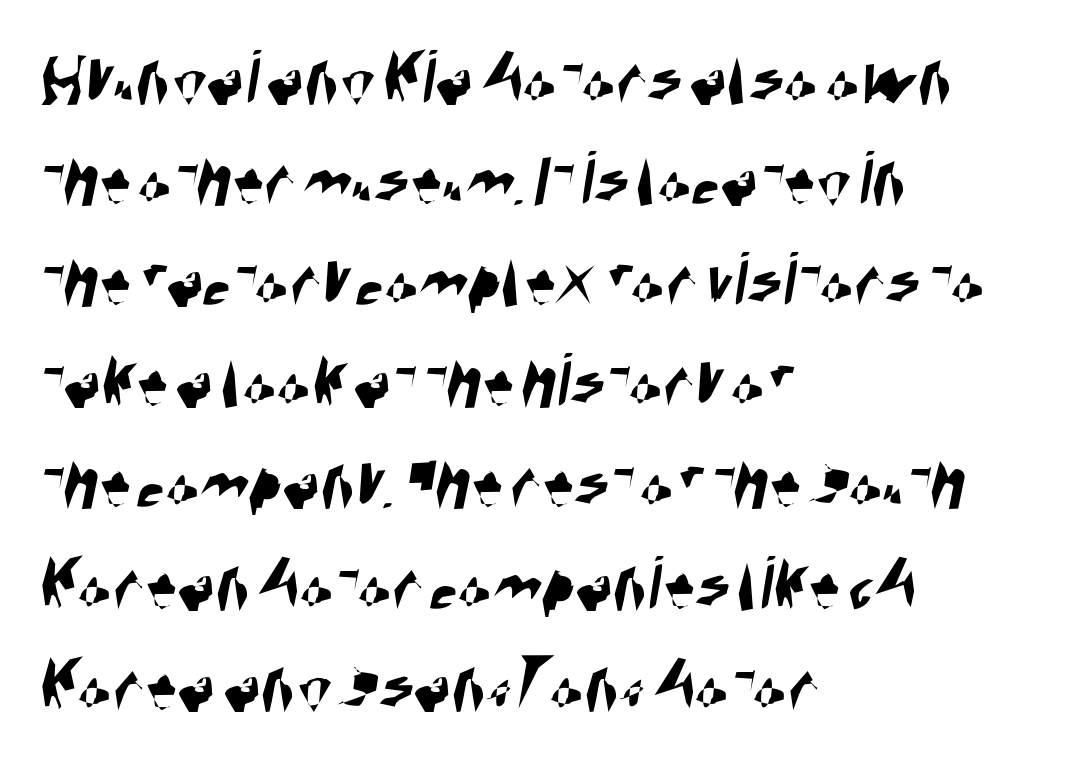
Nobody drew a line under any word here. In terms of letterform style, serifs are entirely absent. Notice how descenders clear the ascenders below comfortably — that's standard leading. The face used here is proportionally spaced, like ordinary book or web type. The text block is weighted toward the left margin, trailing off unevenly rightward. The letterforms sit shoulder to shoulder at normal distance.
